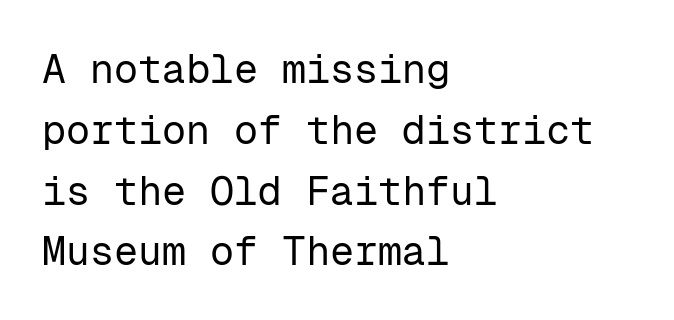
{"serif": "no", "italic": "no", "bold": "no", "weight": "regular", "width": "normal", "stroke_contrast": "low", "x_height": "medium", "monospaced": "yes", "underline": "no", "align": "left", "line_spacing": "normal", "line_spacing_ratio": 1.52, "letter_spacing": "normal", "letter_spacing_em": 0.0, "glyph_px": 40}
